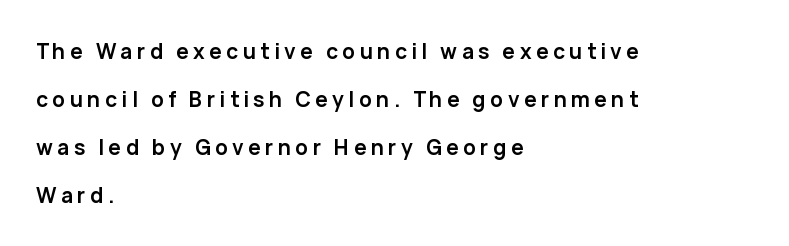
The image shows 21 px bold type, upright; set left-aligned, loose line spacing (2.28x), unusually wide letter spacing (+0.21 em), not underlined.
